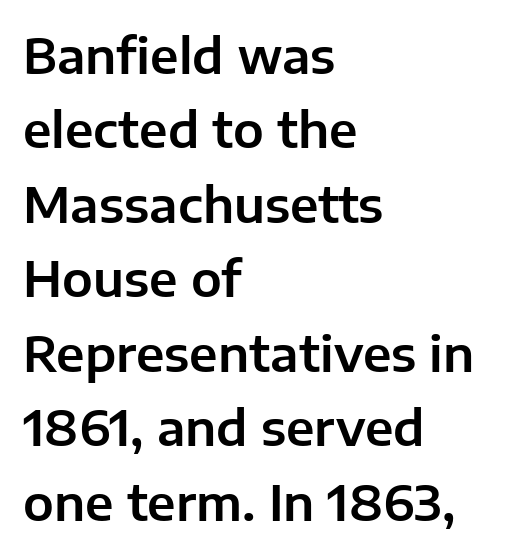
Is the letter spacing exaggerated? No — it looks like the ordinary default. The rendering uses natural spacing where letterforms have individual widths. Students, observe: this is what conventionally led text looks like. The type family on display is of the sans-serif kind. Which margin do the lines hug? The left one — the right edge is uneven. Italic? Not at all — the glyphs are vertical.
